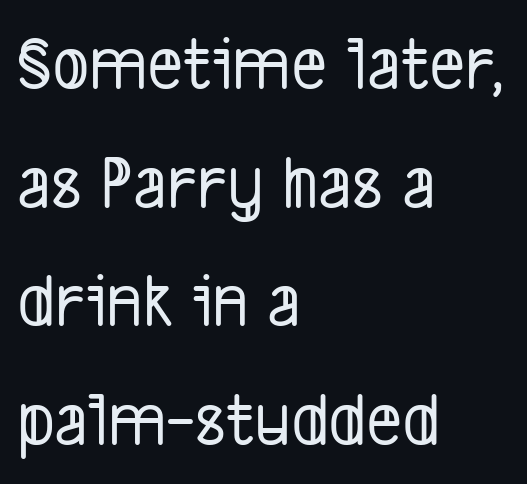
The image shows 77 px condensed sans-serif type; set left-aligned, normal line spacing (1.54x), normal letter spacing, not underlined; low stroke contrast and a medium x-height.
